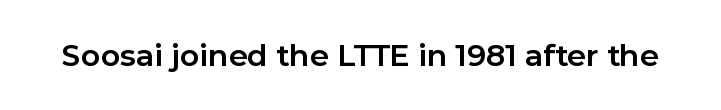
{"serif": "no", "italic": "no", "bold": "yes", "weight": "bold", "width": "normal", "stroke_contrast": "low", "x_height": "medium", "monospaced": "no", "underline": "no", "letter_spacing": "normal", "letter_spacing_em": 0.0, "glyph_px": 30}
